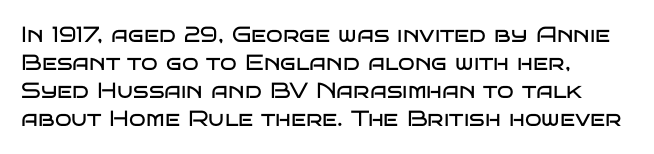
{"italic": "no", "bold": "no", "underline": "no", "align": "left", "line_spacing": "normal", "line_spacing_ratio": 1.28, "letter_spacing": "normal", "letter_spacing_em": 0.0, "glyph_px": 22}
